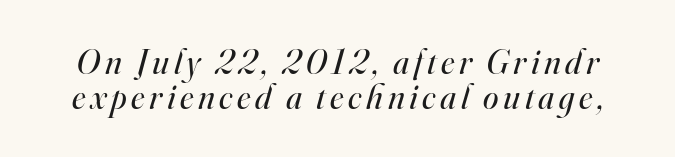
The image shows 35 px regular-weight serif type, italic (leaning right); set tight line spacing (0.99x), not underlined; high stroke contrast and a small x-height.
